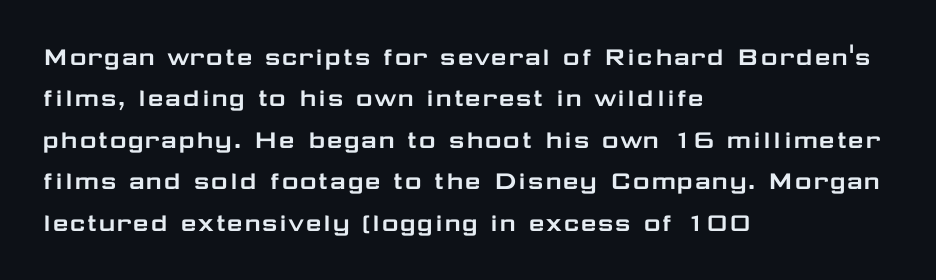
The image shows 29 px wide sans-serif type, upright; set left-aligned, normal line spacing (1.43x), normal letter spacing, not underlined; low stroke contrast and a medium x-height.
